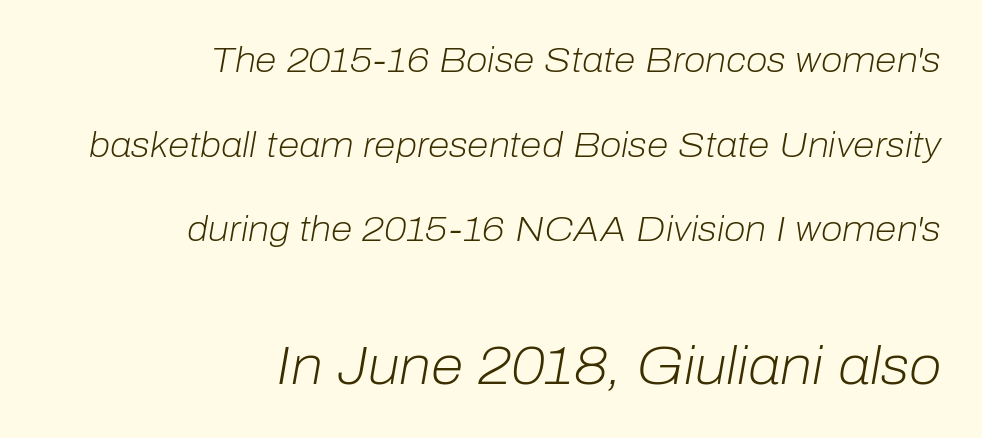
The image shows 53 px light type, italic (leaning right); set right-aligned, loose line spacing (2.42x), normal letter spacing, not underlined; the second (bottom) block is 1.51x larger; low stroke contrast and a medium x-height.
